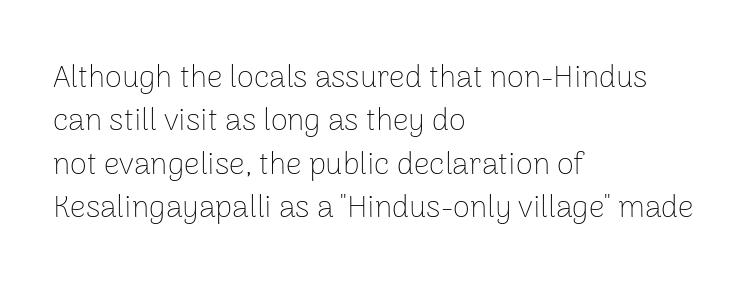
The image shows 31 px thin sans-serif type, upright; set left-aligned, normal line spacing (1.4x), normal letter spacing, not underlined; low stroke contrast and a medium x-height.
